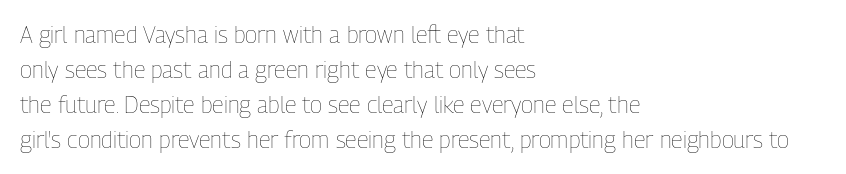
The image shows 23 px text type, upright; set left-aligned, normal line spacing (1.52x), normal letter spacing, not underlined.
